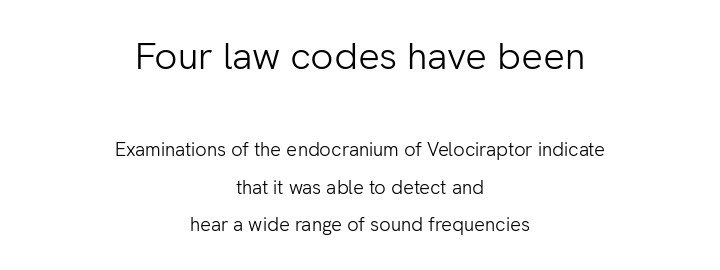
Q: Is the text bold? A: No.
Q: Is the text italic (slanted)? A: No, it is upright.
Q: Is the typeface a serif or a sans-serif typeface? A: Sans-serif.
Q: Is the text underlined? A: No.
Q: How is the paragraph aligned? A: Centered.
Q: Is the spacing between letters normal or unusually wide? A: Normal.
Q: Is the spacing between lines tight, normal or loose? A: Loose.
Q: Which block of text is set in a larger size, the first (top) or the second (bottom)? A: The first (top) one.
Q: Width (condensed, normal, or wide)? A: Normal.
Q: Stroke contrast? A: Low.
Q: x-height? A: Medium.
Q: Monospaced? A: No.
